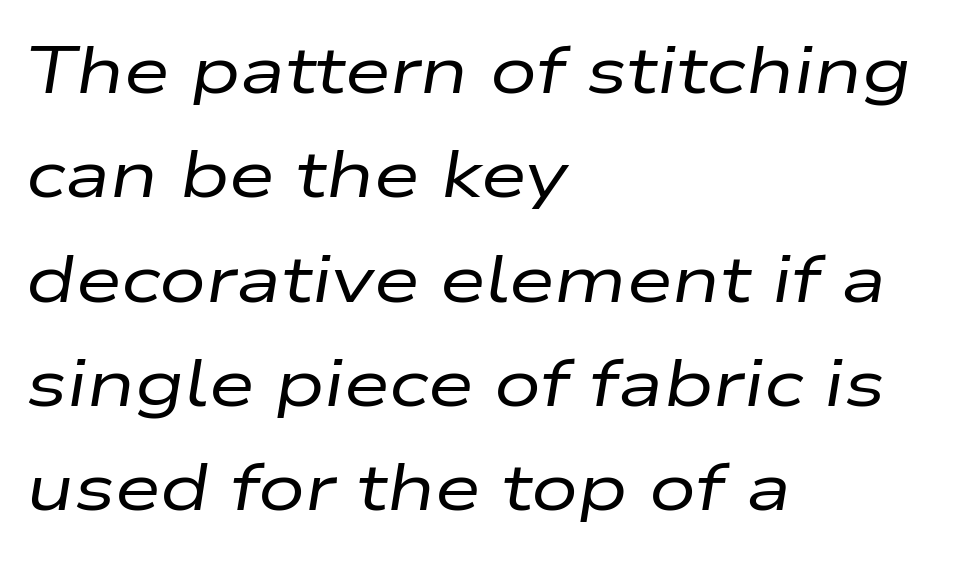
Q: Is the text bold? A: No.
Q: Is the text italic (slanted)? A: Yes, it leans right by about 9 degrees.
Q: Is the text underlined? A: No.
Q: How is the paragraph aligned? A: Left-aligned.
Q: Is the spacing between letters normal or unusually wide? A: Normal.
Q: Is the spacing between lines tight, normal or loose? A: Normal.
Q: Width (condensed, normal, or wide)? A: Wide.
Q: Stroke contrast? A: Low.
Q: x-height? A: Medium.
Q: Monospaced? A: No.
